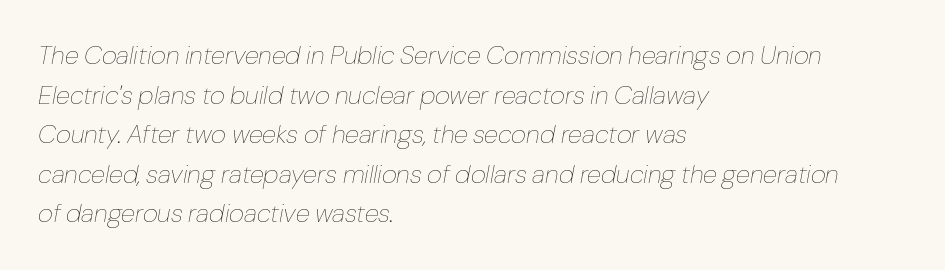
{"italic": "yes", "lean": "right", "slant_degrees": 10, "bold": "no", "underline": "no", "align": "left", "line_spacing": "normal", "line_spacing_ratio": 1.52, "letter_spacing": "normal", "letter_spacing_em": 0.0, "glyph_px": 26}
